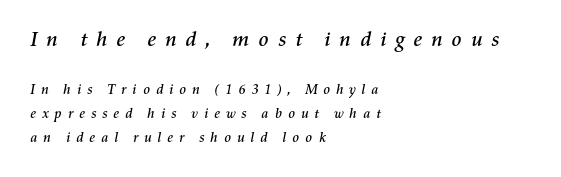
Q: Is the text italic (slanted)? A: Yes, it leans right by about 11 degrees.
Q: Is the text underlined? A: No.
Q: How is the paragraph aligned? A: Left-aligned.
Q: Is the spacing between letters normal or unusually wide? A: Unusually wide.
Q: Which block of text is set in a larger size, the first (top) or the second (bottom)? A: The first (top) one.
